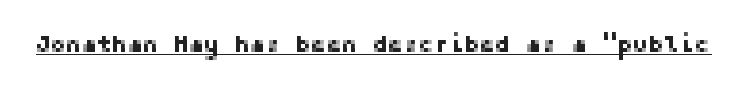
The image shows 23 px text type, upright; set normal letter spacing, underlined.
